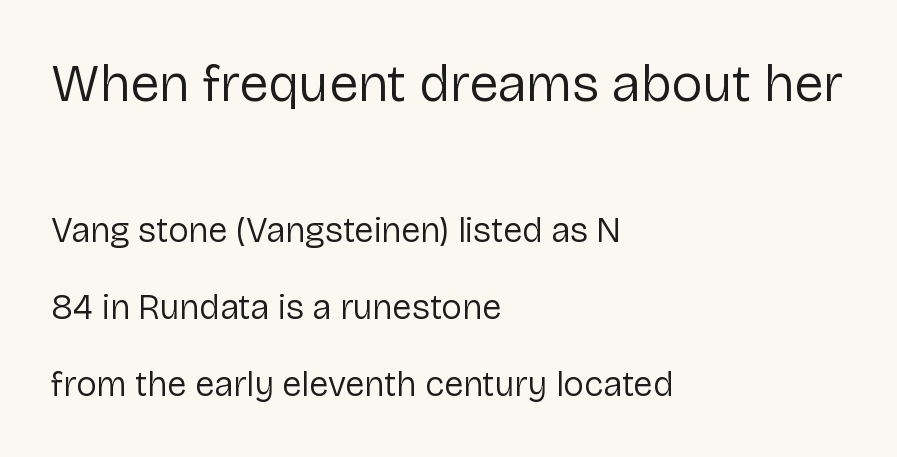
Q: Is the text bold? A: No.
Q: Is the text italic (slanted)? A: No, it is upright.
Q: Is the typeface a serif or a sans-serif typeface? A: Sans-serif.
Q: Is the text underlined? A: No.
Q: How is the paragraph aligned? A: Left-aligned.
Q: Is the spacing between letters normal or unusually wide? A: Normal.
Q: Is the spacing between lines tight, normal or loose? A: Loose.
Q: Which block of text is set in a larger size, the first (top) or the second (bottom)? A: The first (top) one.
Q: Width (condensed, normal, or wide)? A: Normal.
Q: Stroke contrast? A: Low.
Q: x-height? A: Medium.
Q: Monospaced? A: No.
